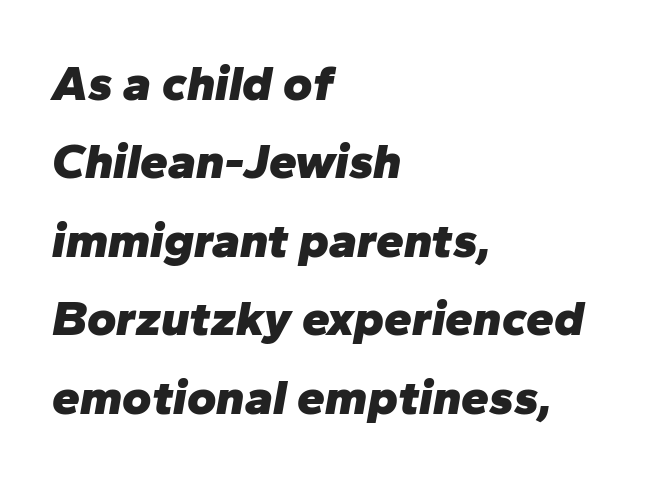
The image shows 50 px heavy type, italic (leaning right); set left-aligned, normal line spacing (1.57x), normal letter spacing, not underlined; low stroke contrast and a medium x-height.
